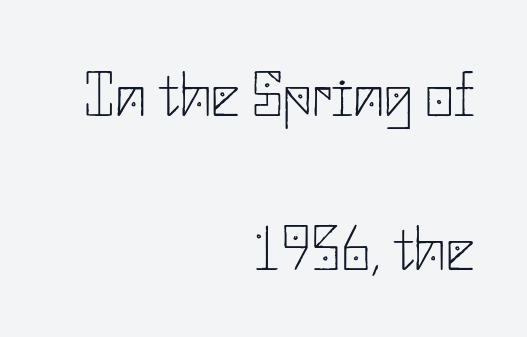
Q: Is the text bold? A: No.
Q: Is the text italic (slanted)? A: No, it is upright.
Q: Is the typeface a serif or a sans-serif typeface? A: Sans-serif.
Q: Is the text underlined? A: No.
Q: How is the paragraph aligned? A: Right-aligned.
Q: Is the spacing between letters normal or unusually wide? A: Normal.
Q: Is the spacing between lines tight, normal or loose? A: Loose.
Q: Width (condensed, normal, or wide)? A: Normal.
Q: Stroke contrast? A: Low.
Q: x-height? A: Small.
